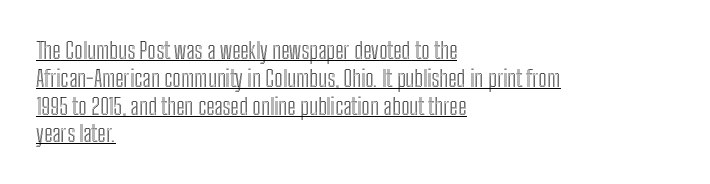
The image shows 23 px text type, upright; set left-aligned, line spacing 1.21x, normal letter spacing, underlined.
